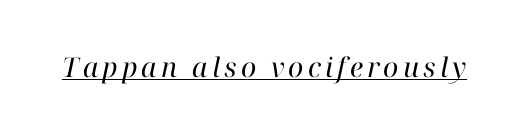
The image shows 27 px text type, italic (leaning right); set underlined.
